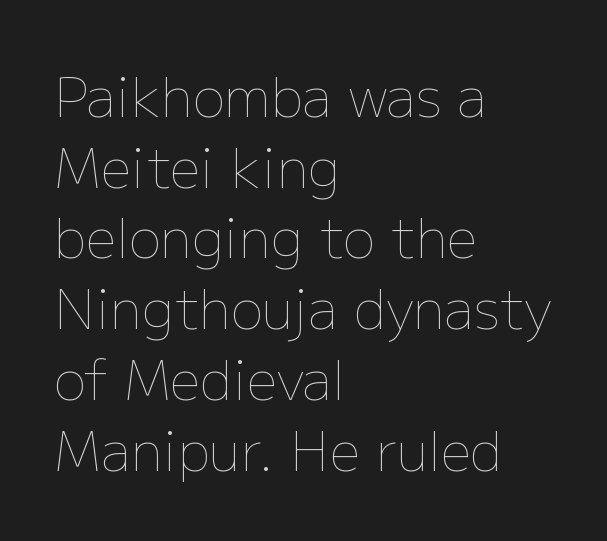
The image shows 54 px thin type, upright; set left-aligned, normal line spacing (1.31x), normal letter spacing, not underlined; low stroke contrast and a medium x-height.
